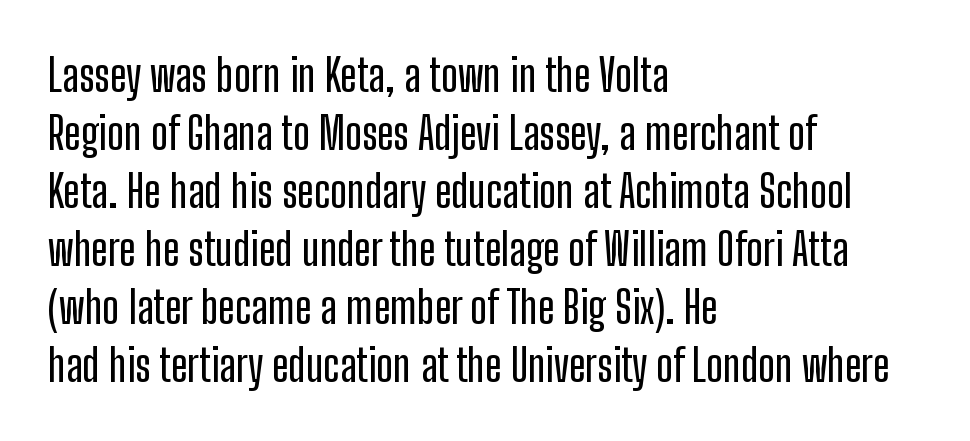
{"serif": "no", "italic": "no", "width": "condensed", "stroke_contrast": "low", "x_height": "medium", "monospaced": "no", "underline": "no", "align": "left", "line_spacing": "normal", "line_spacing_ratio": 1.32, "letter_spacing": "normal", "letter_spacing_em": 0.0, "glyph_px": 44}
